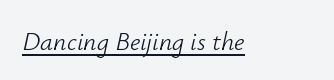
What stands out about the letter spacing? Nothing — it is the standard amount. Slant detected: the letters are inclined. Does a line run under the words? Yes, clearly. Each stroke keeps to a modest, everyday thickness or less.
